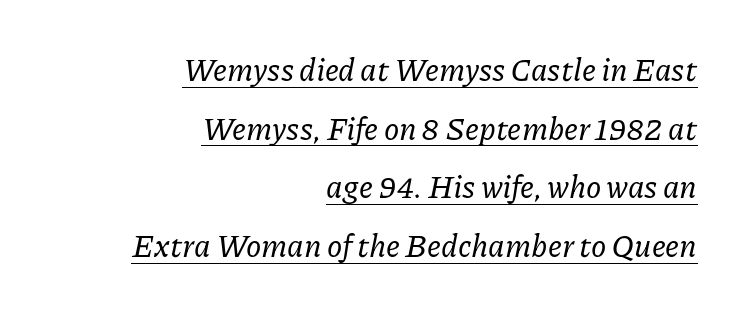
{"serif": "yes", "italic": "yes", "lean": "right", "slant_degrees": 11, "width": "normal", "stroke_contrast": "low", "x_height": "medium", "monospaced": "no", "underline": "yes", "align": "right", "line_spacing_ratio": 1.89, "letter_spacing": "normal", "letter_spacing_em": 0.0, "glyph_px": 31}
